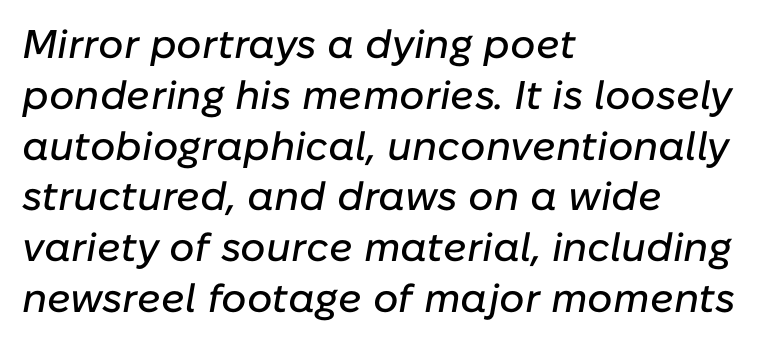
Lines of text with bare space underneath. Compared with typical body copy, the letter spacing here is the same. Notice how the passage keeps a crisp vertical edge on the left only. There's an unmistakable incline to the writing here.
